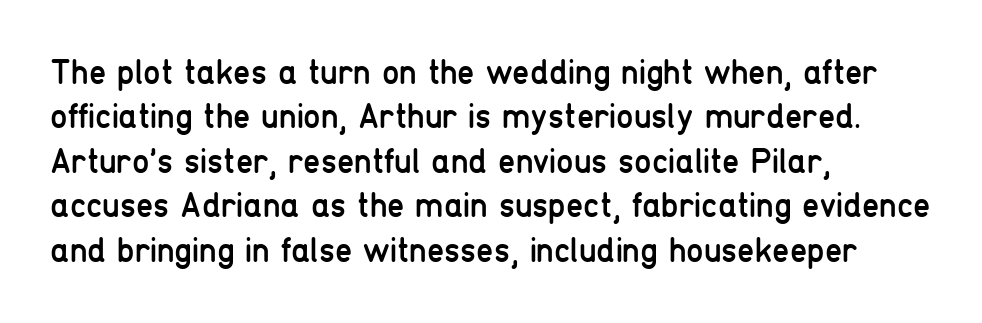
The image shows 35 px regular-weight, condensed sans-serif type, upright; set left-aligned, normal line spacing (1.27x), normal letter spacing, not underlined; low stroke contrast and a medium x-height.
